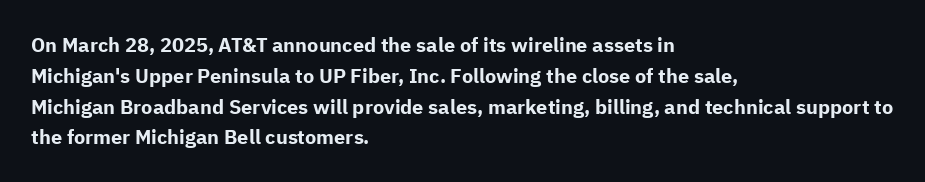
{"italic": "no", "bold": "yes", "underline": "no", "align": "left", "line_spacing": "normal", "line_spacing_ratio": 1.54, "letter_spacing": "normal", "letter_spacing_em": 0.0, "glyph_px": 20}
